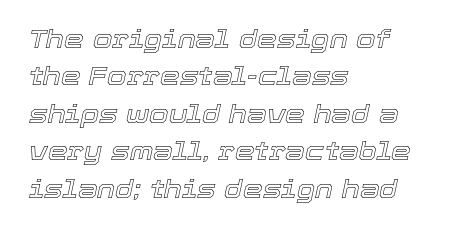
A typesetter would mark this as italic. Teacher's note: observe the even left margin — that is flush-left alignment. Lines of text with bare space underneath. The designer left line spacing at the default.
